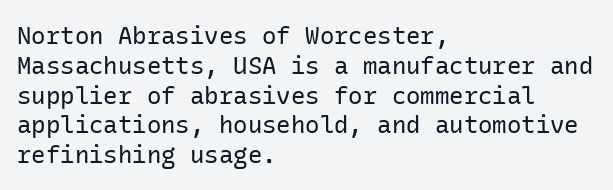
{"italic": "no", "bold": "no", "underline": "no", "align": "left", "line_spacing_ratio": 1.24, "letter_spacing": "normal", "letter_spacing_em": 0.0, "glyph_px": 24}
